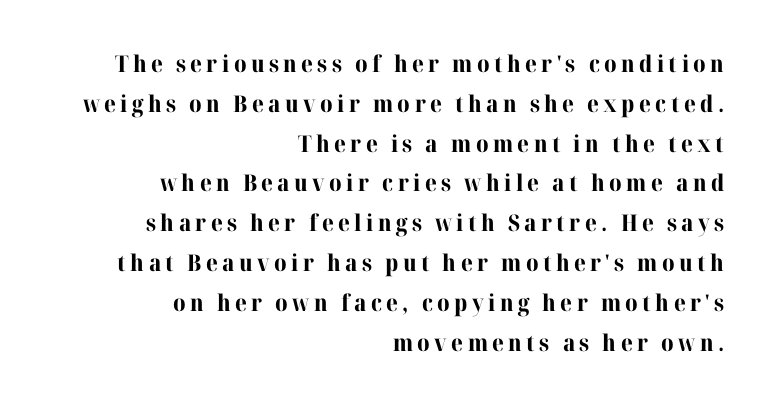
The image shows 23 px bold type, upright; set right-aligned, line spacing 1.73x, not underlined.
